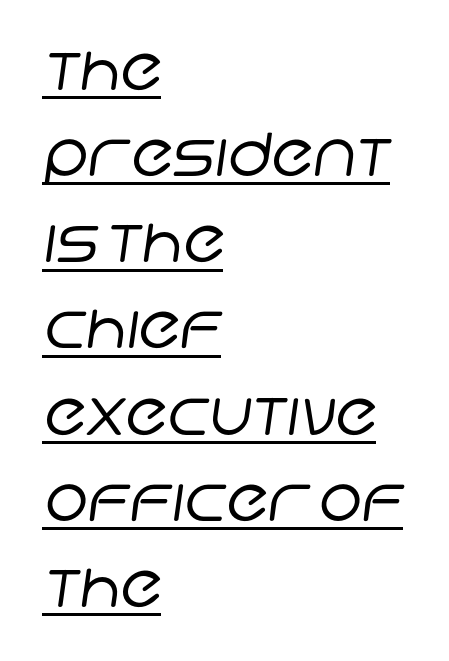
The lines are quadded left. Is this a fixed-width face? No — the glyphs have proportional, varying widths. This sample keeps an unexceptional amount of space between lines. The horizontal fit of the characters is conventional and even. Summary of weight: not heavy and not bold. A continuous stroke trails under the words, as in a hyperlink.
